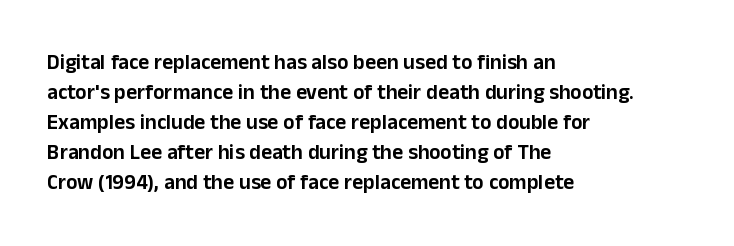
Q: Is the text italic (slanted)? A: No, it is upright.
Q: Is the text underlined? A: No.
Q: How is the paragraph aligned? A: Left-aligned.
Q: Is the spacing between letters normal or unusually wide? A: Normal.
Q: Is the spacing between lines tight, normal or loose? A: Normal.
